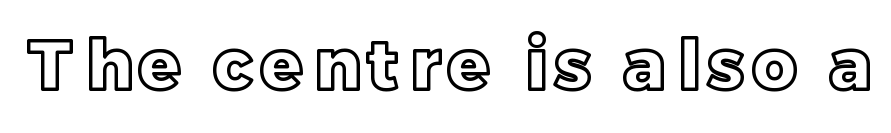
The image shows 69 px text type, upright; set not underlined; a large x-height.
